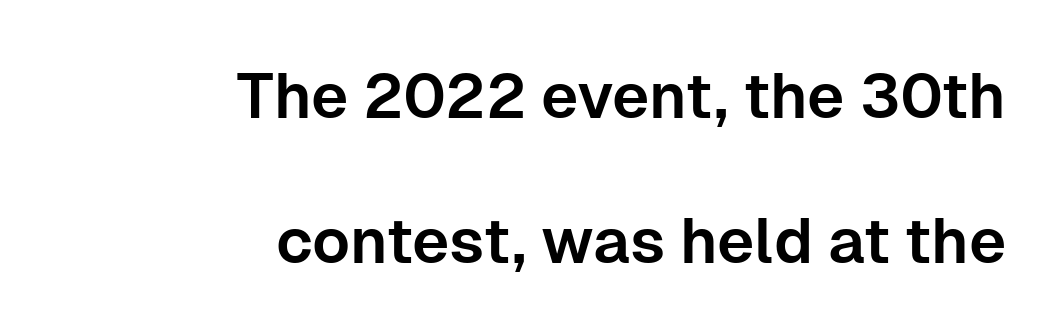
The image shows 63 px sans-serif type, upright; set right-aligned, loose line spacing (2.3x), normal letter spacing, not underlined; low stroke contrast and a medium x-height.
